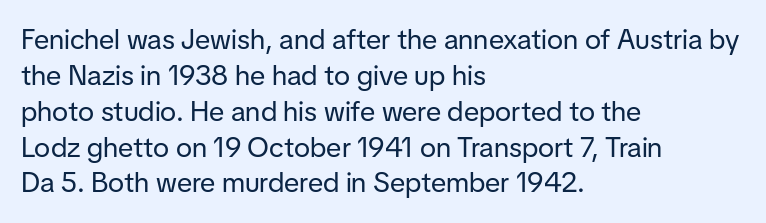
{"serif": "no", "italic": "no", "bold": "no", "weight": "regular", "width": "normal", "stroke_contrast": "low", "x_height": "medium", "monospaced": "no", "underline": "no", "align": "left", "line_spacing": "normal", "line_spacing_ratio": 1.28, "letter_spacing": "normal", "letter_spacing_em": 0.0, "glyph_px": 28}
